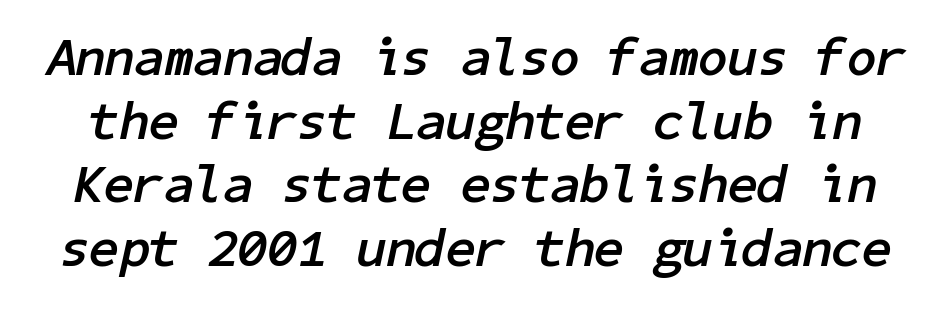
The image shows 54 px semibold type, italic (leaning right); set line spacing 1.18x, normal letter spacing, not underlined; low stroke contrast and a medium x-height.
